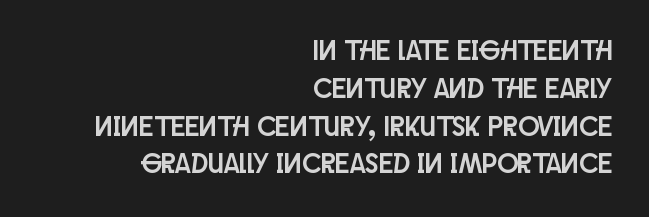
Q: Is the text italic (slanted)? A: No, it is upright.
Q: Is the typeface a serif or a sans-serif typeface? A: Sans-serif.
Q: Is the text underlined? A: No.
Q: How is the paragraph aligned? A: Right-aligned.
Q: Is the spacing between letters normal or unusually wide? A: Normal.
Q: Is the spacing between lines tight, normal or loose? A: Normal.
Q: Width (condensed, normal, or wide)? A: Condensed.
Q: Stroke contrast? A: Low.
Q: x-height? A: Large.
Q: Monospaced? A: No.
